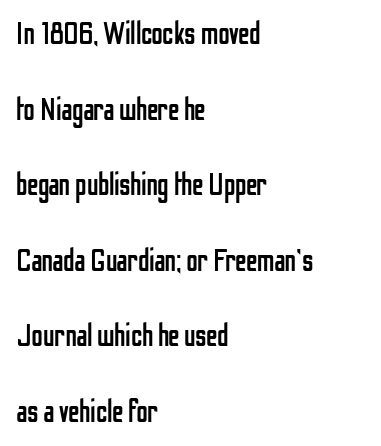
Q: Is the text bold? A: No.
Q: Is the text italic (slanted)? A: No, it is upright.
Q: Is the typeface a serif or a sans-serif typeface? A: Sans-serif.
Q: Is the text underlined? A: No.
Q: How is the paragraph aligned? A: Left-aligned.
Q: Is the spacing between letters normal or unusually wide? A: Normal.
Q: Is the spacing between lines tight, normal or loose? A: Loose.
Q: Width (condensed, normal, or wide)? A: Condensed.
Q: Stroke contrast? A: Low.
Q: x-height? A: Medium.
Q: Monospaced? A: No.
